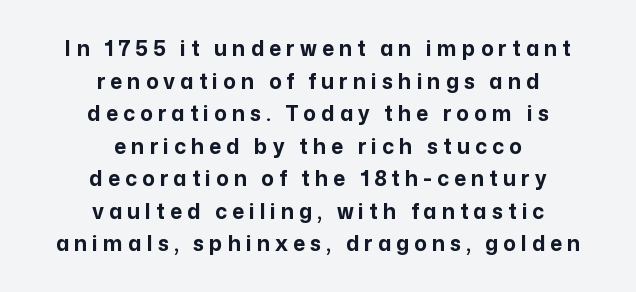
{"italic": "no", "bold": "yes", "underline": "no", "align": "center", "line_spacing": "normal", "line_spacing_ratio": 1.55, "letter_spacing": "wide", "letter_spacing_em": 0.24, "glyph_px": 21}
